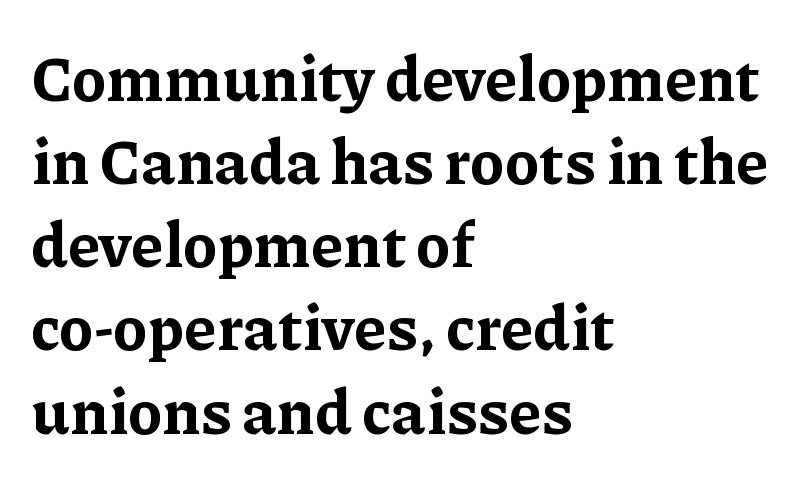
The font family rendered here belongs to the serif group. The face used here is proportionally spaced, like ordinary book or web type. This is the regular roman posture of the typeface. The line-height multiplier appears to be the usual default. The type is set solid horizontally, with unmodified tracking.
